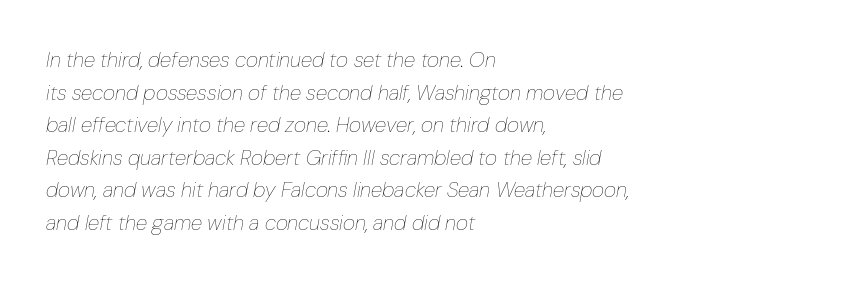
The weight tops out at a normal text grade. In terms of leading, this rendering sits right in the middle. Clear beneath every line of the passage. The passage is arranged the way most books set body copy — flush left. The letterforms sit shoulder to shoulder at normal distance. The typography opts for an oblique posture over an upright one.
